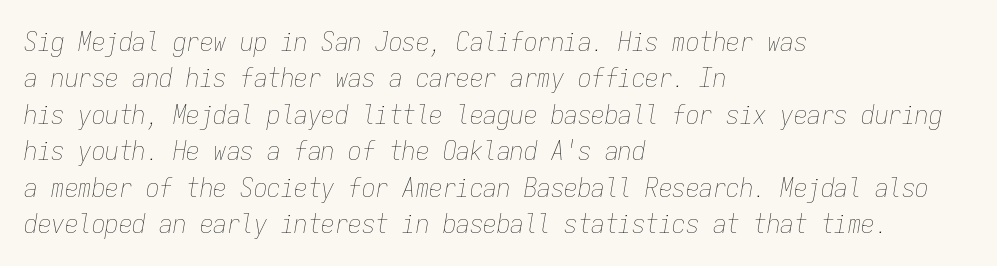
Q: Is the text bold? A: No.
Q: Is the text italic (slanted)? A: Yes, it leans right by about 9 degrees.
Q: Is the text underlined? A: No.
Q: How is the paragraph aligned? A: Left-aligned.
Q: Is the spacing between letters normal or unusually wide? A: Normal.
Q: Is the spacing between lines tight, normal or loose? A: Normal.
